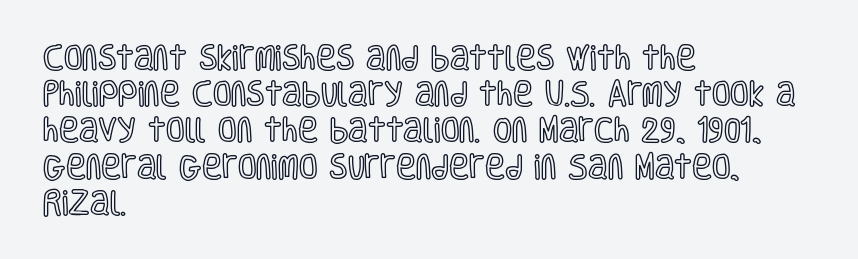
The image shows 27 px text type, upright; set left-aligned, normal line spacing (1.34x), normal letter spacing, not underlined.
